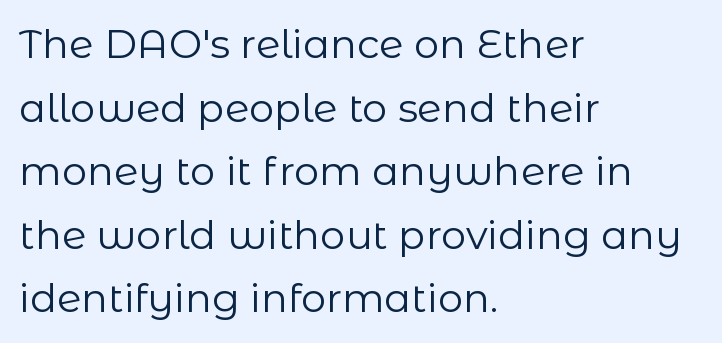
{"serif": "no", "italic": "no", "bold": "no", "weight": "regular", "width": "normal", "stroke_contrast": "low", "x_height": "medium", "monospaced": "no", "underline": "no", "align": "left", "line_spacing": "normal", "line_spacing_ratio": 1.59, "letter_spacing": "normal", "letter_spacing_em": 0.0, "glyph_px": 40}
